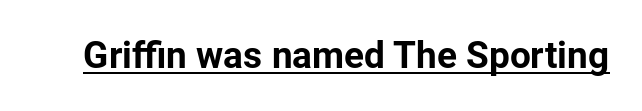
{"serif": "no", "italic": "no", "bold": "yes", "weight": "bold", "width": "normal", "stroke_contrast": "low", "x_height": "medium", "monospaced": "no", "underline": "yes", "letter_spacing": "normal", "letter_spacing_em": 0.0, "glyph_px": 37}
